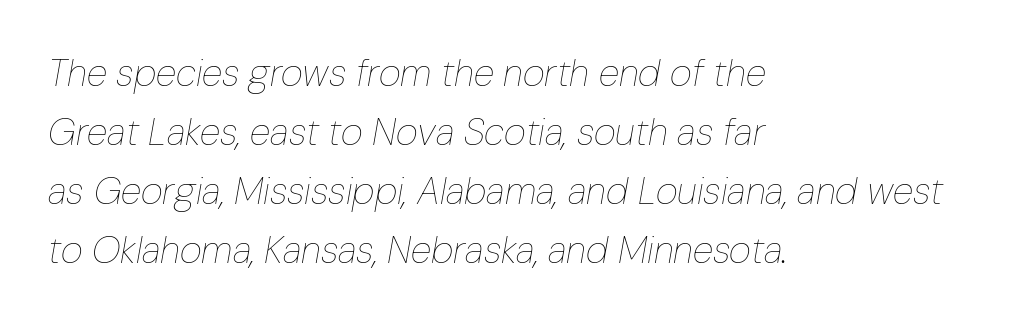
The image shows 38 px thin, condensed type, italic (leaning right); set left-aligned, normal line spacing (1.55x), normal letter spacing, not underlined; low stroke contrast and a medium x-height.
